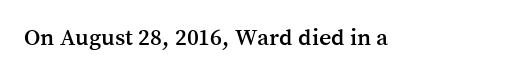
Observe the ordinary spacing: letters are neighbours, not strangers. Underline: absent. Rendered with straight, roman letterforms.
